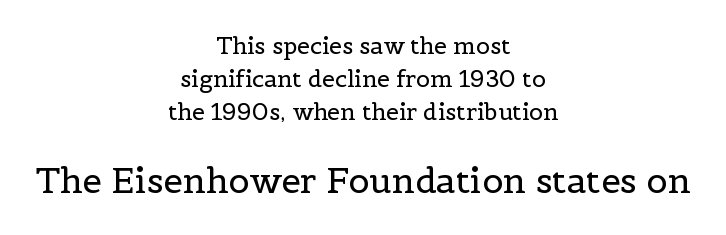
The later block is typeset at a bigger size than the earlier block. Serif or sans? Serif — the stroke terminals have little feet. Inter-character spacing is left at the font's built-in metrics. Descenders are the only things crossing below the line. Regular leading. Unbolded letterforms with no extra heft.
